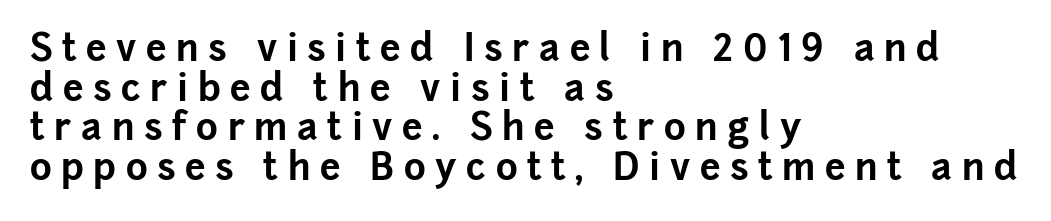
{"serif": "no", "italic": "no", "bold": "yes", "weight": "bold", "width": "normal", "stroke_contrast": "low", "x_height": "medium", "monospaced": "no", "underline": "no", "align": "left", "line_spacing": "tight", "line_spacing_ratio": 1.07, "letter_spacing": "wide", "letter_spacing_em": 0.26, "glyph_px": 37}
